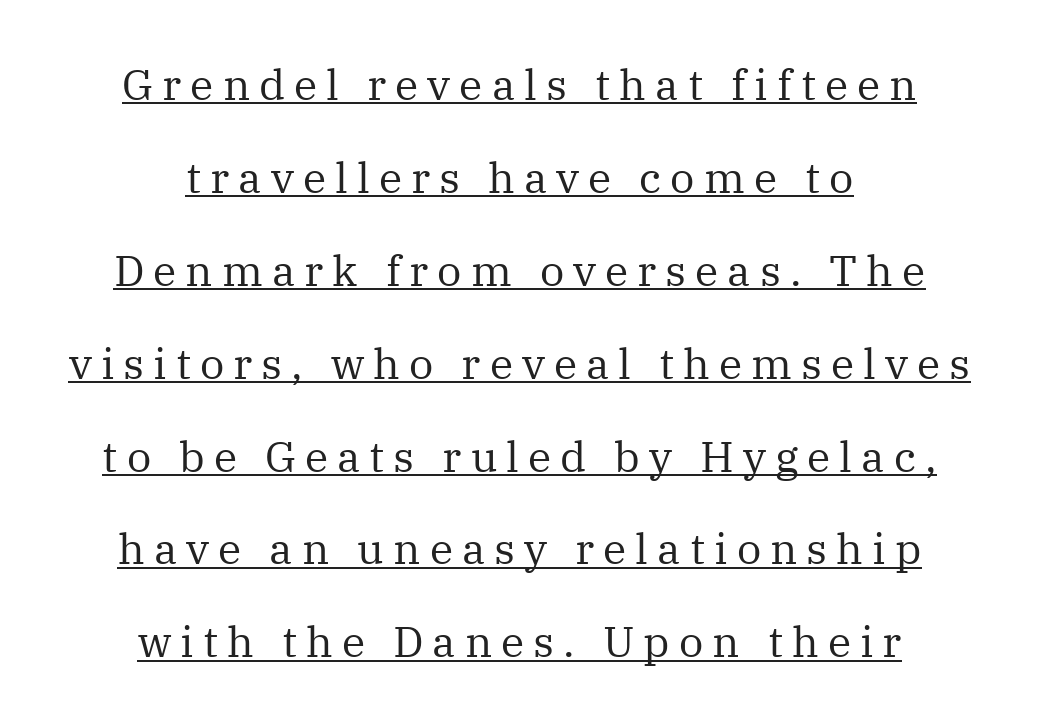
Q: Is the text bold? A: No.
Q: Is the text italic (slanted)? A: No, it is upright.
Q: Is the typeface a serif or a sans-serif typeface? A: Serif.
Q: Is the text underlined? A: Yes.
Q: How is the paragraph aligned? A: Centered.
Q: Is the spacing between letters normal or unusually wide? A: Unusually wide.
Q: Is the spacing between lines tight, normal or loose? A: Loose.
Q: Width (condensed, normal, or wide)? A: Normal.
Q: Stroke contrast? A: Medium.
Q: x-height? A: Medium.
Q: Monospaced? A: No.
